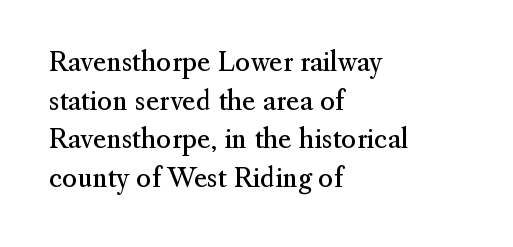
Q: Is the text bold? A: No.
Q: Is the text italic (slanted)? A: No, it is upright.
Q: Is the text underlined? A: No.
Q: How is the paragraph aligned? A: Left-aligned.
Q: Is the spacing between letters normal or unusually wide? A: Normal.
Q: Is the spacing between lines tight, normal or loose? A: Normal.
